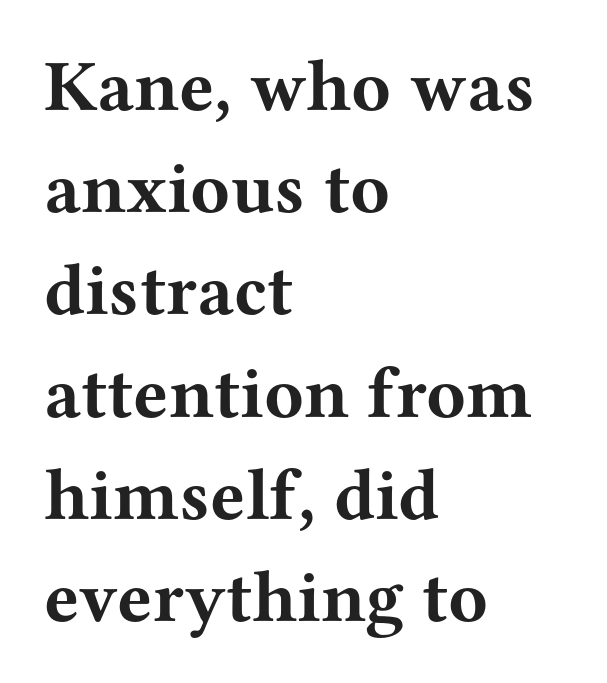
{"serif": "yes", "italic": "no", "bold": "yes", "weight": "bold", "width": "wide", "stroke_contrast": "medium", "x_height": "medium", "monospaced": "no", "underline": "no", "align": "left", "line_spacing": "normal", "line_spacing_ratio": 1.4, "letter_spacing": "normal", "letter_spacing_em": 0.0, "glyph_px": 73}
